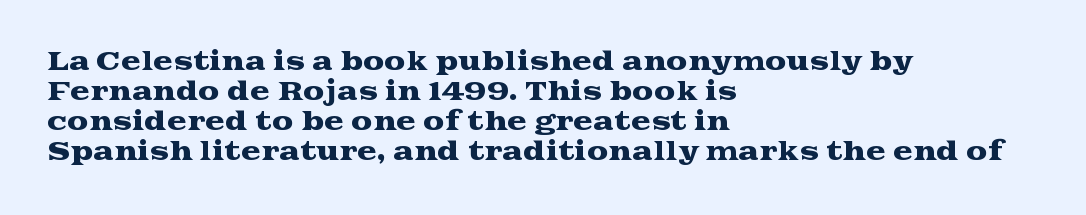
The lines in this sample share a left origin and differ only in where they stop. Tracking here is standard; glyphs follow each other at the usual distance. How would I describe the line gaps? Plain and ordinary. You can tell it's not italic because the verticals are truly vertical.
